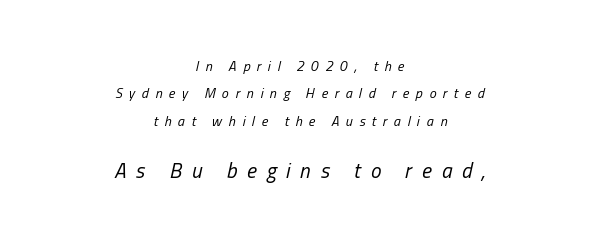
The passage shown leans; its letterforms are oblique. Decoration check: the copy has no underline. These lines are centered, leaving both edges ragged. The font sits on the lighter half of the weight spectrum, regular included. Here the second block reads like a headline and the first like body copy.
